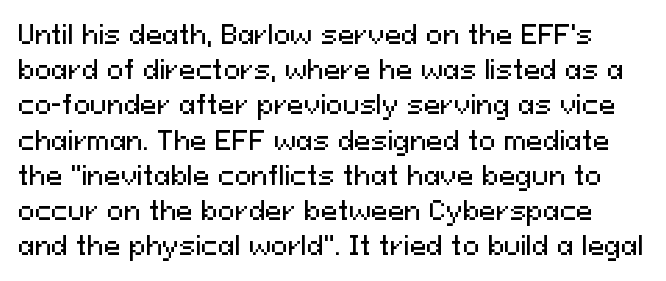
{"italic": "no", "underline": "no", "line_spacing": "normal", "line_spacing_ratio": 1.41, "letter_spacing": "normal", "letter_spacing_em": 0.0, "glyph_px": 25}
